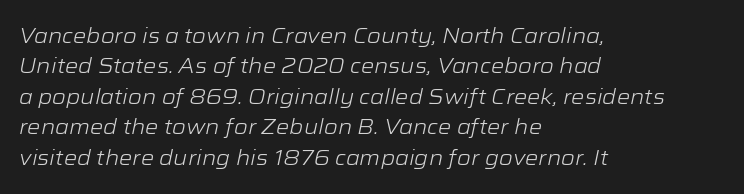
The image shows 21 px text type, italic (leaning right); set left-aligned, normal line spacing (1.45x), normal letter spacing, not underlined.
